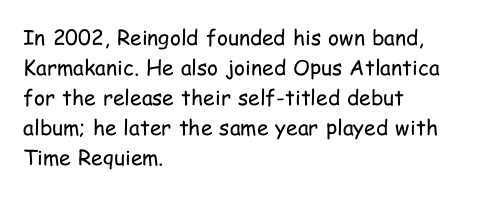
{"italic": "no", "bold": "no", "underline": "no", "align": "left", "line_spacing": "normal", "line_spacing_ratio": 1.43, "letter_spacing": "normal", "letter_spacing_em": 0.0, "glyph_px": 21}
